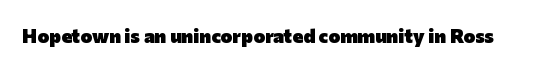
The rendering keeps characters at their native spacing. Underlining? Definitely not there. Nope, not italic — everything's standing straight. Set as a true bold cut, around the 700 mark.
